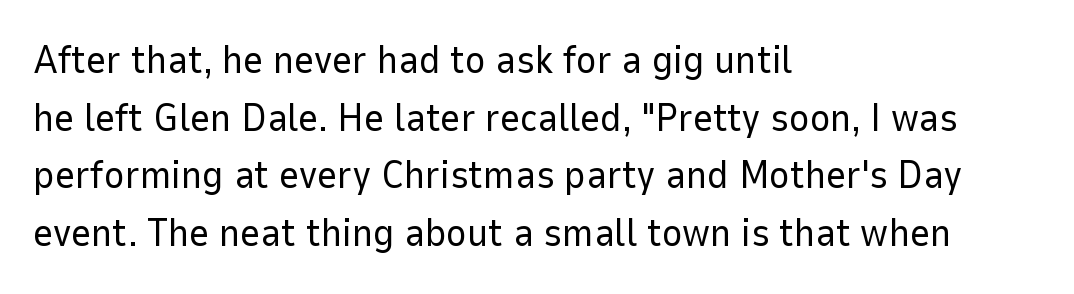
Q: Is the text bold? A: No.
Q: Is the text italic (slanted)? A: No, it is upright.
Q: Is the typeface a serif or a sans-serif typeface? A: Sans-serif.
Q: Is the text underlined? A: No.
Q: How is the paragraph aligned? A: Left-aligned.
Q: Is the spacing between letters normal or unusually wide? A: Normal.
Q: Is the spacing between lines tight, normal or loose? A: Normal.
Q: Width (condensed, normal, or wide)? A: Normal.
Q: Stroke contrast? A: Low.
Q: x-height? A: Medium.
Q: Monospaced? A: No.
